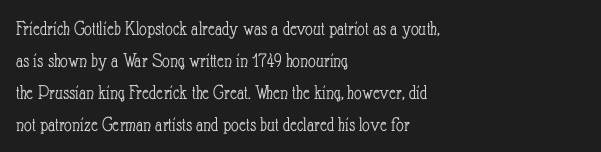
Is the block centered? No — it sits flush against the left margin. Honestly, the row spacing looks completely unremarkable. Check under the words: just untouched page. Ascenders rise straight up at ninety degrees. Nobody touched the tracking dial on this one.
